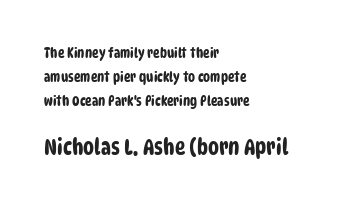
The image shows 22 px text type; set left-aligned, line spacing 1.71x, normal letter spacing, not underlined; the second (bottom) block is 1.57x larger.
